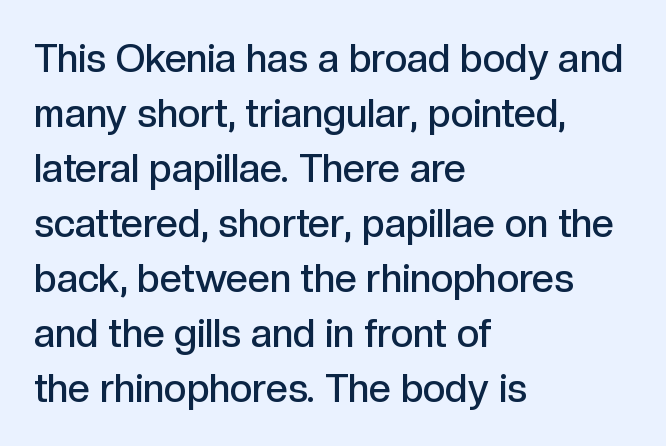
The type is set solid horizontally, with unmodified tracking. The passage shown stacks its lines at a standard gap. A typesetter would mark this as roman, not italic. Line starts are locked; line ends wander.
